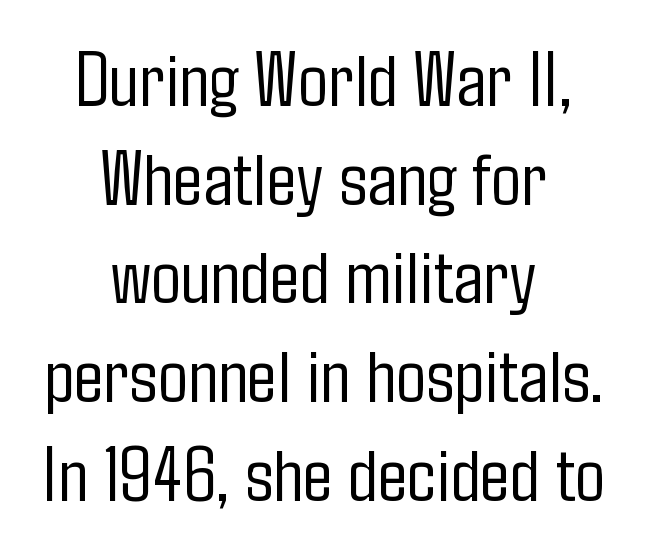
Q: Is the text bold? A: No.
Q: Is the text italic (slanted)? A: No, it is upright.
Q: Is the typeface a serif or a sans-serif typeface? A: Sans-serif.
Q: Is the text underlined? A: No.
Q: How is the paragraph aligned? A: Centered.
Q: Is the spacing between letters normal or unusually wide? A: Normal.
Q: Is the spacing between lines tight, normal or loose? A: Normal.
Q: Width (condensed, normal, or wide)? A: Condensed.
Q: Stroke contrast? A: Low.
Q: x-height? A: Medium.
Q: Monospaced? A: No.
